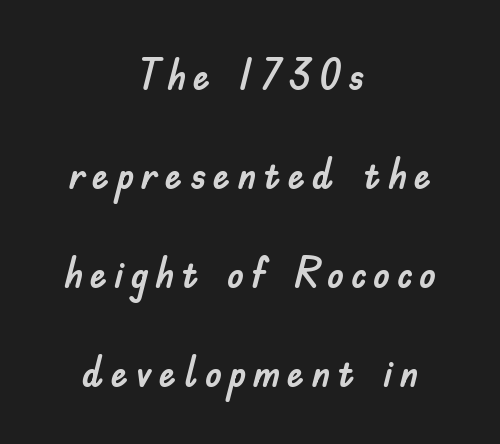
{"serif": "no", "width": "normal", "stroke_contrast": "low", "x_height": "small", "monospaced": "no", "underline": "no", "align": "center", "line_spacing": "loose", "line_spacing_ratio": 2.3, "glyph_px": 43}
